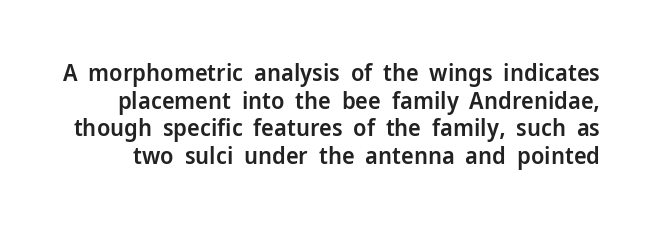
Each glyph is drawn with semibold strokes, heavier than normal yet not fully bold. Posture: straight, roman, zero tilt. Nothing unusual about the tracking: characters are spaced as the font intends. Closely set lines give the paragraph a compact silhouette. The specimen omits any rule beneath the text block's lines.
